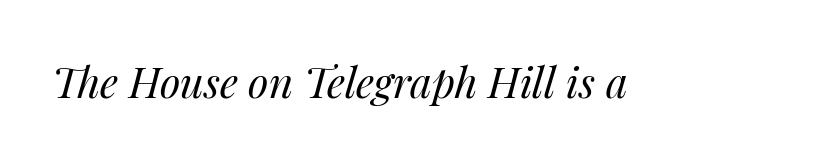
The image shows 42 px regular-weight type, italic (leaning right); set normal letter spacing, not underlined; medium stroke contrast and a medium x-height.
